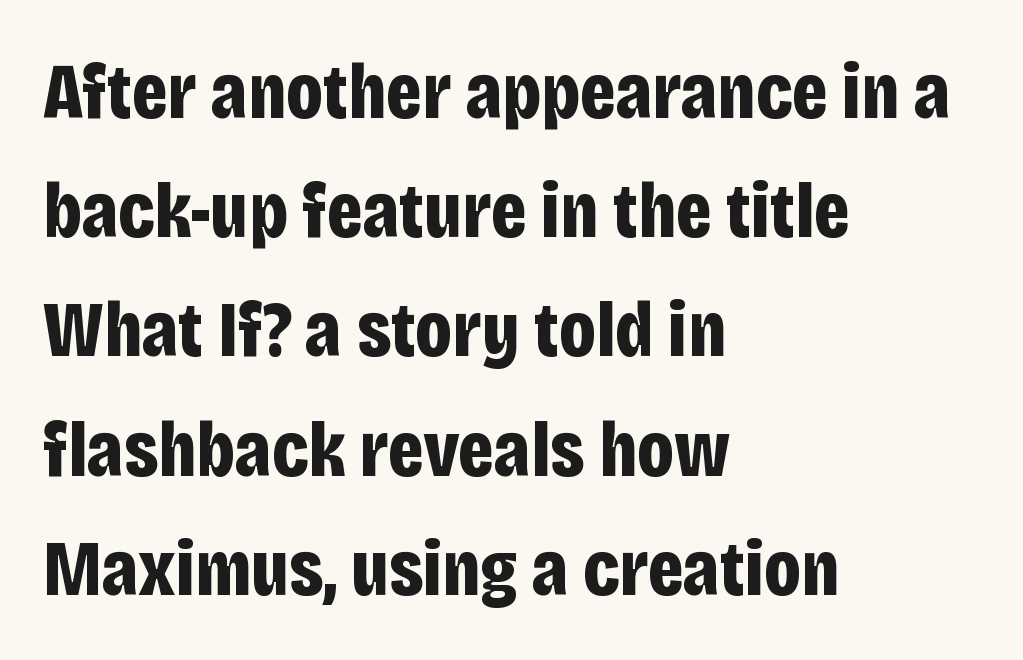
The passage shown is typed in a proportional face where columns would drift. The rendering uses a bold face; every stroke is thick and dark. Italic: no, the glyphs are upright roman. The typesetter chose a ragged-right arrangement here. Honestly, there is no underline to notice here at all. The typeface chosen for these lines omits serifs.
